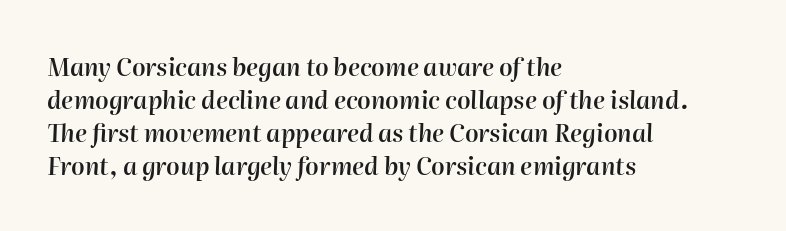
Q: Is the text bold? A: Semi-bold.
Q: Is the text italic (slanted)? A: Yes, it leans right by about 2 degrees.
Q: Is the text underlined? A: No.
Q: How is the paragraph aligned? A: Left-aligned.
Q: Is the spacing between letters normal or unusually wide? A: Normal.
Q: Is the spacing between lines tight, normal or loose? A: Normal.
